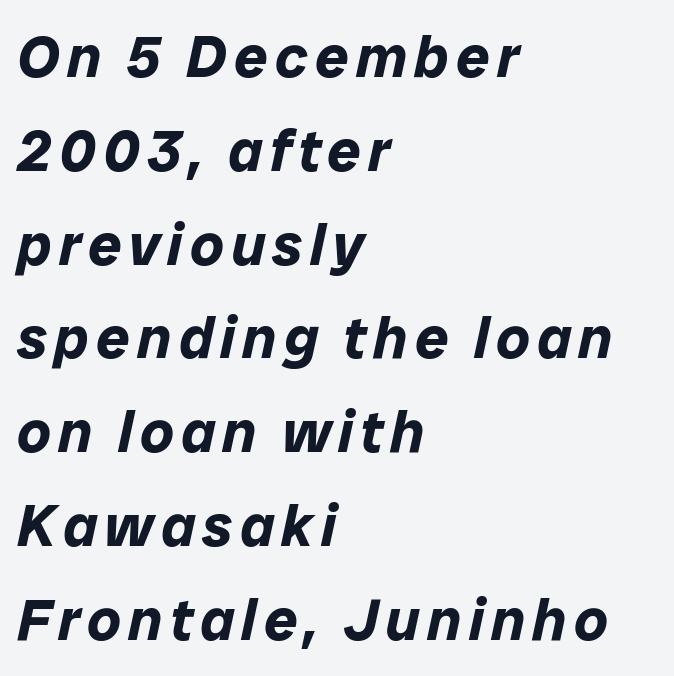
The line-height multiplier appears to be the usual default. Teacher's note: observe the even left margin — that is flush-left alignment. I'd describe the lettering as bold — thick and assertive. These lines are rendered in a variable-pitch font.
